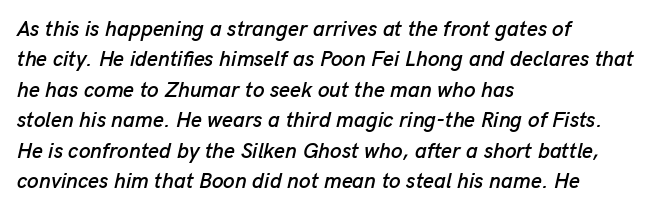
Q: Is the text italic (slanted)? A: Yes, it leans right by about 13 degrees.
Q: Is the text underlined? A: No.
Q: How is the paragraph aligned? A: Left-aligned.
Q: Is the spacing between letters normal or unusually wide? A: Normal.
Q: Is the spacing between lines tight, normal or loose? A: Normal.
